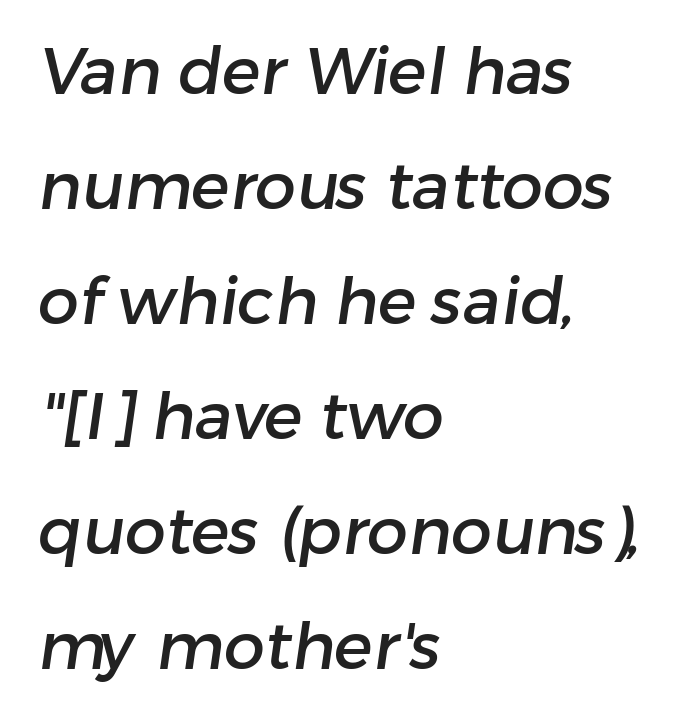
The image shows 65 px sans-serif type; set left-aligned, line spacing 1.77x, normal letter spacing, not underlined; low stroke contrast and a medium x-height.
